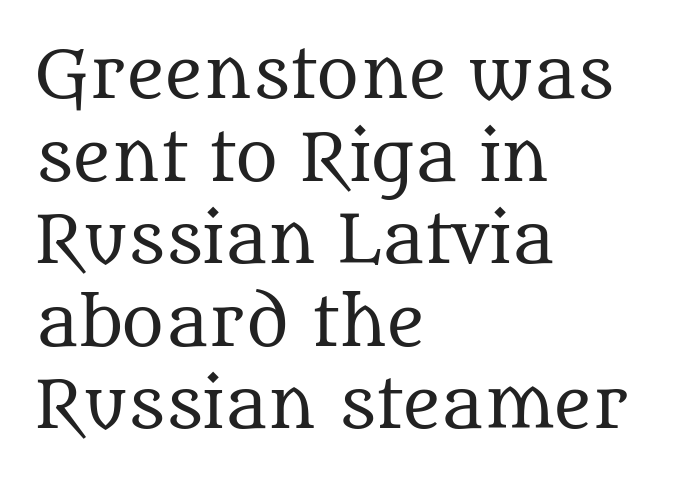
{"serif": "yes", "italic": "no", "bold": "no", "weight": "regular", "width": "normal", "stroke_contrast": "medium", "x_height": "large", "monospaced": "no", "underline": "no", "align": "left", "line_spacing": "normal", "line_spacing_ratio": 1.27, "letter_spacing": "normal", "letter_spacing_em": 0.0, "glyph_px": 65}
